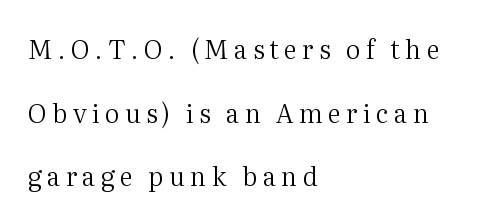
The image shows 26 px text type, upright; set left-aligned, loose line spacing (2.45x), unusually wide letter spacing (+0.2 em), not underlined.
